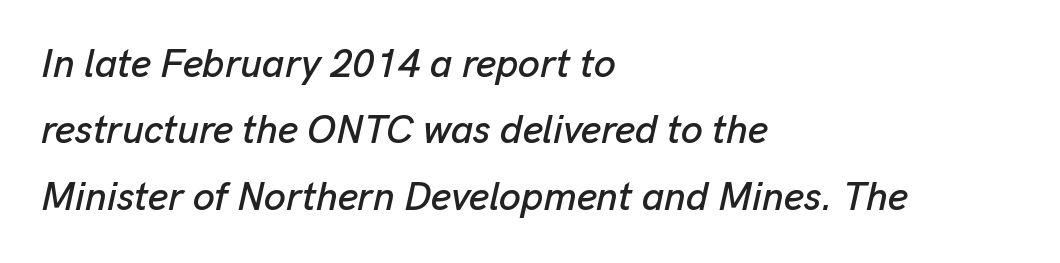
Baseline-to-baseline distance is the conventional proportion of letter height. The space directly below the letters is spotless. You could not count columns in this text — the font is proportionally spaced. Looking at the ascenders, they clearly lean. Layout note: lines flush left.
